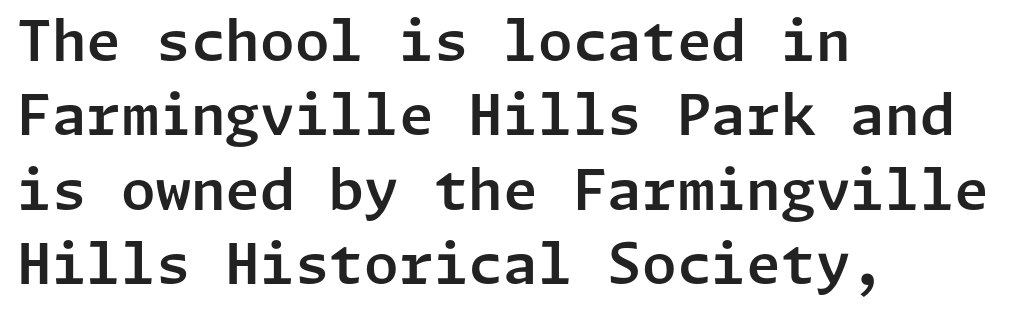
Is there any slant? The stems are plumb. Glance below the letters and you will spot only blank space. Caption: multi-line text, flush left, ragged right. Words appear dense and cohesive because spacing is normal. Typographically, this falls in the sans-serif category.
